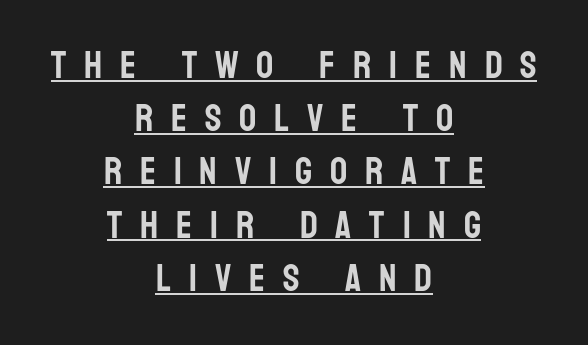
The image shows 38 px condensed sans-serif type, upright; set centered, normal line spacing (1.4x), unusually wide letter spacing (+0.47 em), underlined; low stroke contrast and a large x-height.
